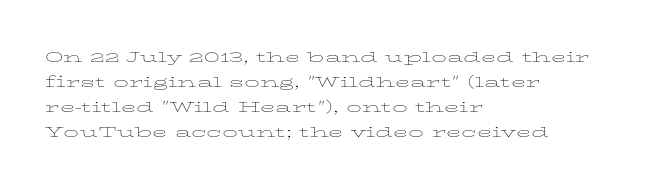
Underline: absent. These glyphs show unthickened strokes, regular width or finer. The leading is moderate, giving the passage an even texture. Upright lettering throughout.
